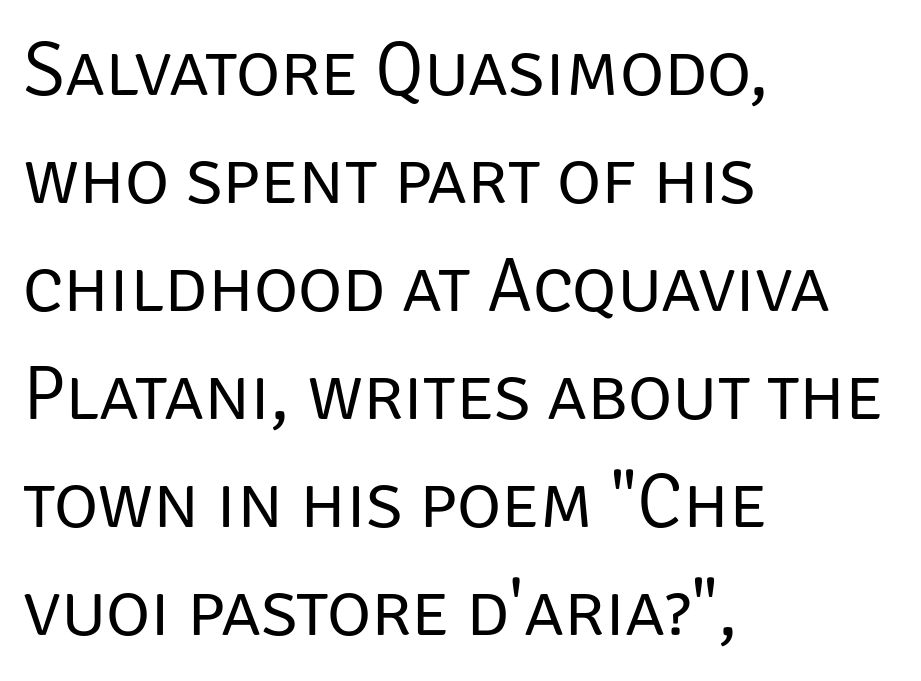
The image shows 76 px regular-weight sans-serif type, upright; set left-aligned, normal line spacing (1.42x), normal letter spacing, not underlined; low stroke contrast and a large x-height.
